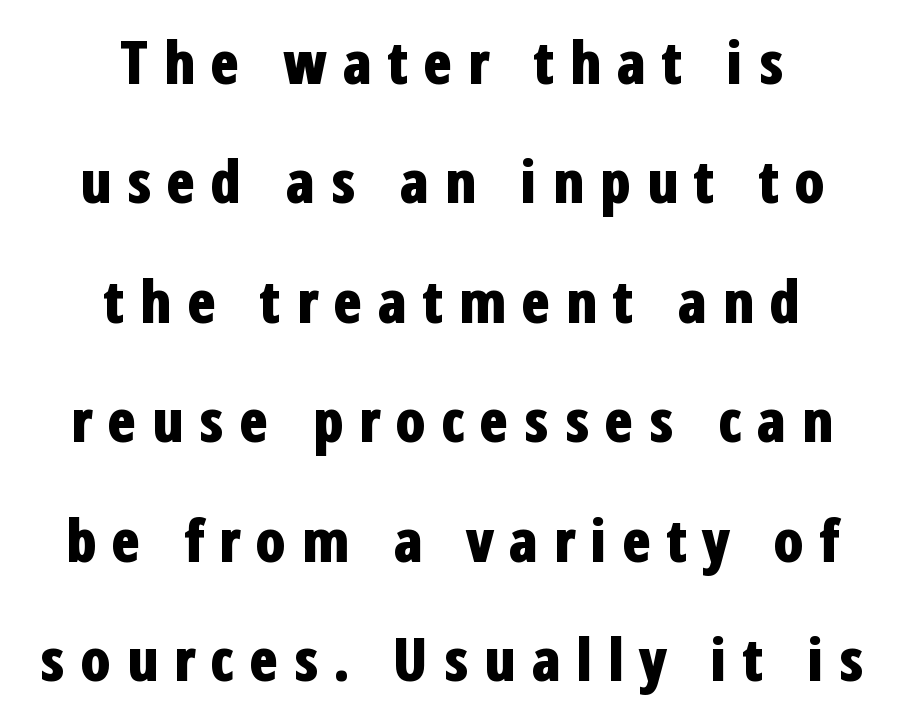
{"serif": "no", "italic": "no", "bold": "yes", "weight": "bold", "width": "condensed", "stroke_contrast": "low", "x_height": "medium", "monospaced": "no", "underline": "no", "align": "center", "line_spacing": "loose", "line_spacing_ratio": 1.99, "letter_spacing": "wide", "letter_spacing_em": 0.24, "glyph_px": 60}
